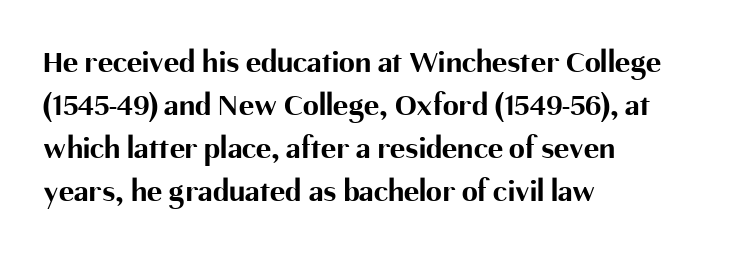
Q: Is the text bold? A: Yes.
Q: Is the text italic (slanted)? A: No, it is upright.
Q: Is the typeface a serif or a sans-serif typeface? A: Sans-serif.
Q: Is the text underlined? A: No.
Q: How is the paragraph aligned? A: Left-aligned.
Q: Is the spacing between letters normal or unusually wide? A: Normal.
Q: Is the spacing between lines tight, normal or loose? A: Normal.
Q: Width (condensed, normal, or wide)? A: Normal.
Q: Stroke contrast? A: Medium.
Q: x-height? A: Medium.
Q: Monospaced? A: No.
